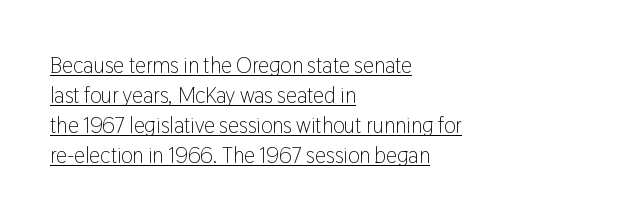
Q: Is the text bold? A: No.
Q: Is the text italic (slanted)? A: No, it is upright.
Q: Is the text underlined? A: Yes.
Q: How is the paragraph aligned? A: Left-aligned.
Q: Is the spacing between letters normal or unusually wide? A: Normal.
Q: Is the spacing between lines tight, normal or loose? A: Normal.
